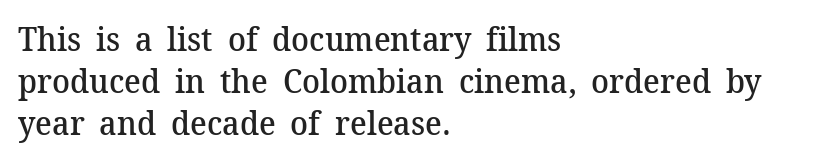
The image shows 33 px semibold serif type, upright; set left-aligned, normal line spacing (1.28x), normal letter spacing, not underlined; medium stroke contrast and a medium x-height.
